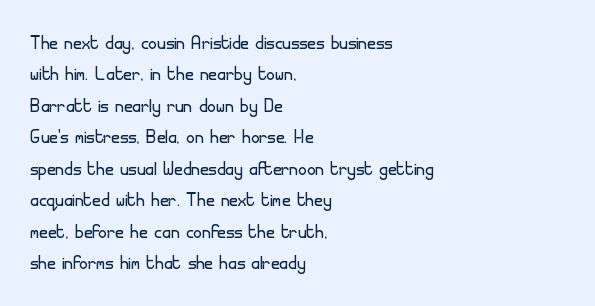
What stands out about the letter spacing? Nothing — it is the standard amount. Unmarked baselines from the first word to the last. The rendering anchors every line to the left-hand side. Regarding leading, the lines here are spaced in the standard way. Compared with a typical body face, this is equally light or lighter still. In terms of posture, this sample is upright.
